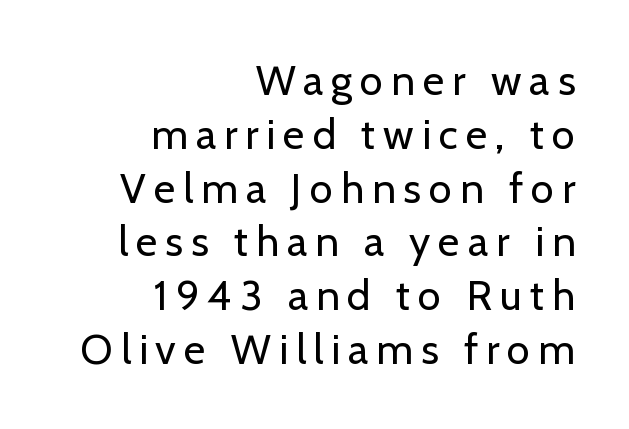
These glyphs show unthickened strokes, regular width or finer. These lines are rendered in a variable-pitch font. Normally led — the rows are evenly, conventionally spaced. These lines were composed using upright roman letters.
